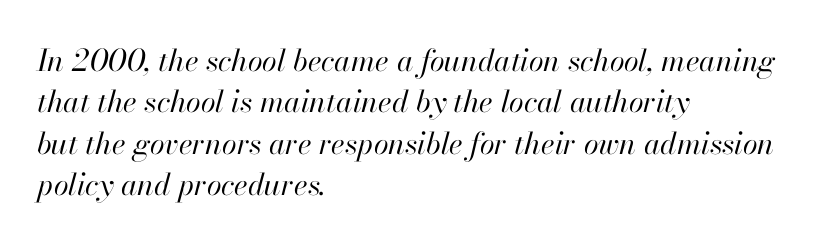
The image shows 30 px regular-weight type, italic (leaning right); set left-aligned, normal line spacing (1.38x), normal letter spacing, not underlined; high stroke contrast and a small x-height.
